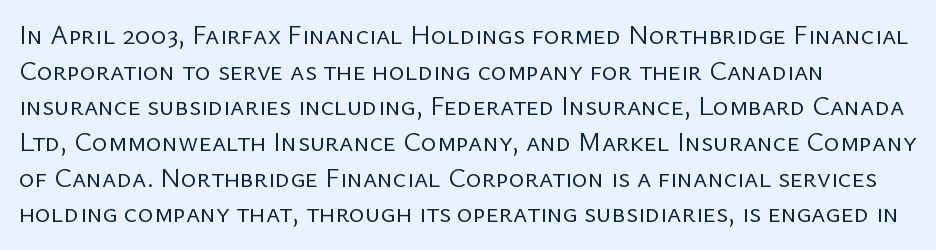
The image shows 27 px text type, upright; set left-aligned, normal line spacing (1.32x), normal letter spacing, not underlined.
